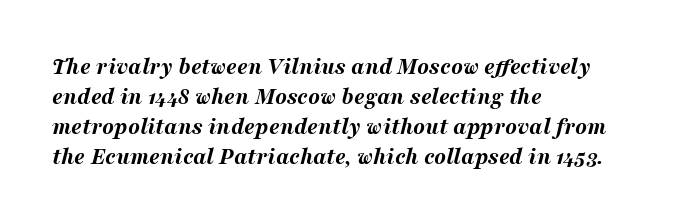
Q: Is the text bold? A: Yes.
Q: Is the text italic (slanted)? A: Yes, it leans right by about 16 degrees.
Q: Is the text underlined? A: No.
Q: How is the paragraph aligned? A: Left-aligned.
Q: Is the spacing between letters normal or unusually wide? A: Normal.
Q: Is the spacing between lines tight, normal or loose? A: Normal.
